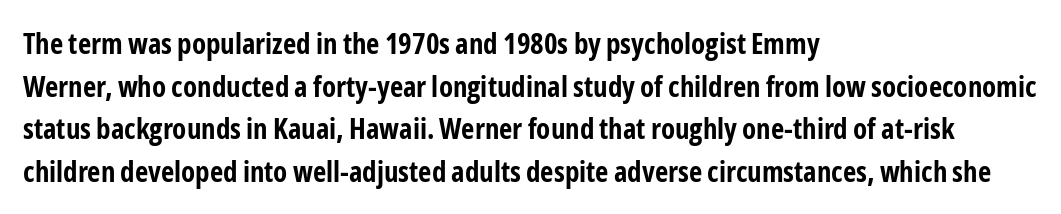
Q: Is the text bold? A: Yes.
Q: Is the text italic (slanted)? A: No, it is upright.
Q: Is the typeface a serif or a sans-serif typeface? A: Sans-serif.
Q: Is the text underlined? A: No.
Q: How is the paragraph aligned? A: Left-aligned.
Q: Is the spacing between letters normal or unusually wide? A: Normal.
Q: Is the spacing between lines tight, normal or loose? A: Normal.
Q: Width (condensed, normal, or wide)? A: Condensed.
Q: Stroke contrast? A: Low.
Q: x-height? A: Medium.
Q: Monospaced? A: No.
